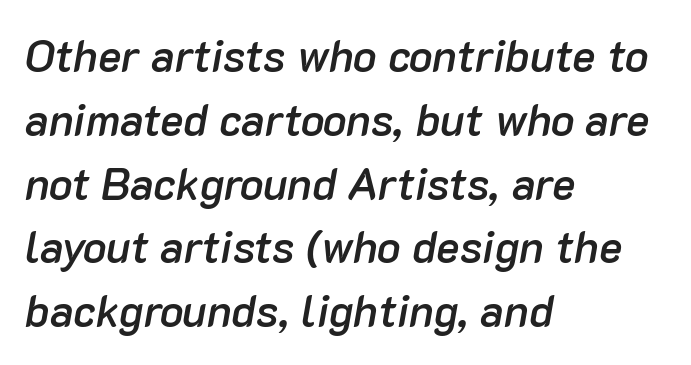
Students, note that the glyphs here touch the page at normal intervals. These lines are rendered in a variable-pitch font. A normal amount of white space separates one row of letters from the next. A student would call this left alignment; a typographer would say flush left, rag right.
